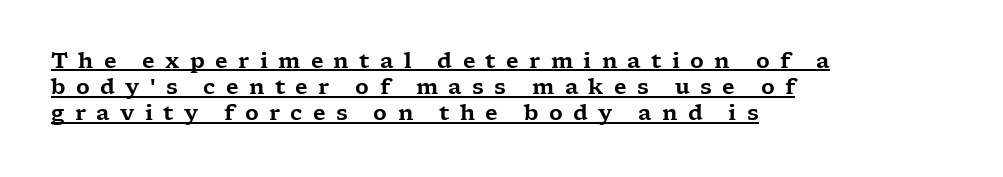
{"italic": "no", "underline": "yes", "align": "left", "line_spacing": "normal", "line_spacing_ratio": 1.25, "letter_spacing": "wide", "letter_spacing_em": 0.49, "glyph_px": 21}
